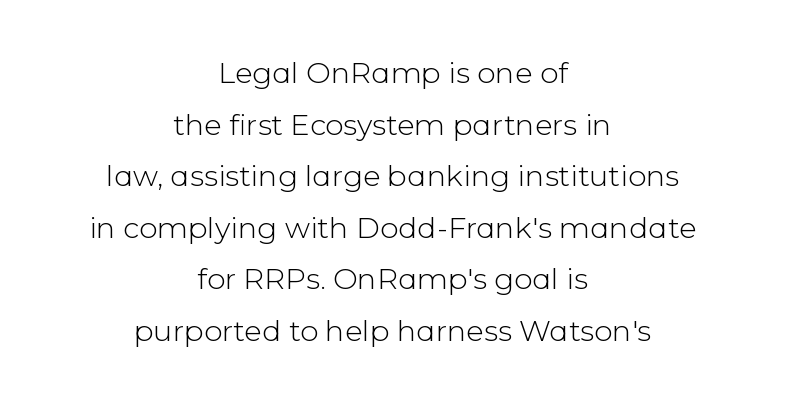
Q: Is the text bold? A: No.
Q: Is the text italic (slanted)? A: No, it is upright.
Q: Is the typeface a serif or a sans-serif typeface? A: Sans-serif.
Q: Is the text underlined? A: No.
Q: How is the paragraph aligned? A: Centered.
Q: Is the spacing between letters normal or unusually wide? A: Normal.
Q: Width (condensed, normal, or wide)? A: Normal.
Q: Stroke contrast? A: Low.
Q: x-height? A: Medium.
Q: Monospaced? A: No.
